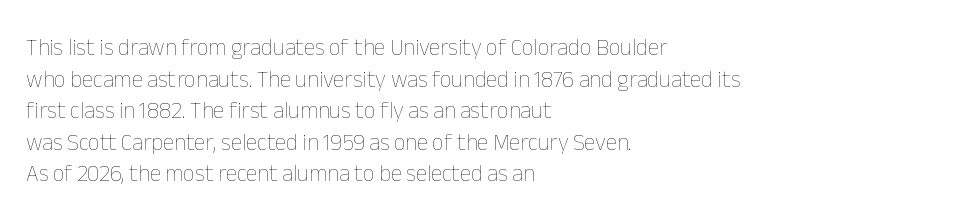
The image shows 23 px text type, upright; set left-aligned, normal line spacing (1.37x), normal letter spacing, not underlined.
